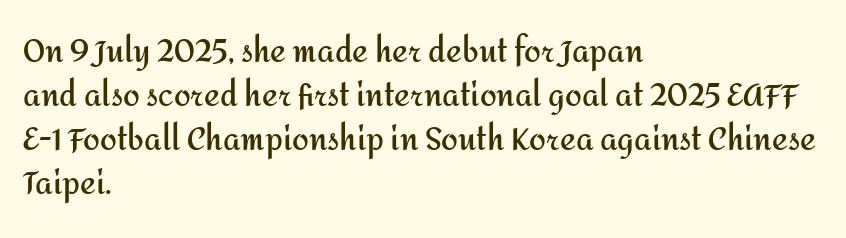
{"serif": "no", "italic": "no", "bold": "yes", "weight": "semibold", "width": "normal", "stroke_contrast": "medium", "x_height": "medium", "monospaced": "no", "underline": "no", "align": "left", "line_spacing": "normal", "line_spacing_ratio": 1.47, "letter_spacing": "normal", "letter_spacing_em": 0.0, "glyph_px": 30}
